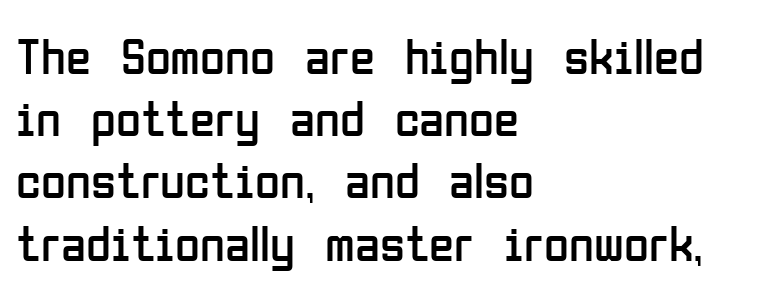
{"serif": "no", "italic": "no", "bold": "no", "weight": "regular", "width": "condensed", "stroke_contrast": "low", "x_height": "medium", "monospaced": "no", "underline": "no", "align": "left", "line_spacing_ratio": 1.22, "letter_spacing": "normal", "letter_spacing_em": 0.0, "glyph_px": 51}
